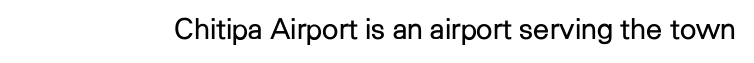
Q: Is the text bold? A: No.
Q: Is the text italic (slanted)? A: No, it is upright.
Q: Is the typeface a serif or a sans-serif typeface? A: Sans-serif.
Q: Is the text underlined? A: No.
Q: Is the spacing between letters normal or unusually wide? A: Normal.
Q: Width (condensed, normal, or wide)? A: Normal.
Q: Stroke contrast? A: Low.
Q: x-height? A: Medium.
Q: Monospaced? A: No.
